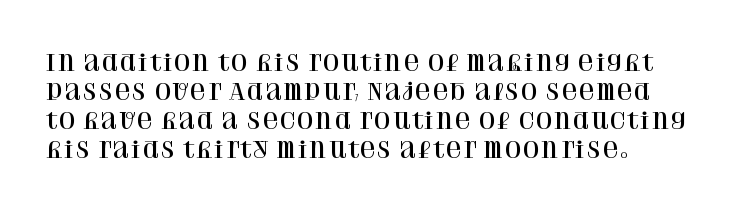
Q: Is the text italic (slanted)? A: No, it is upright.
Q: Is the text underlined? A: No.
Q: Is the spacing between letters normal or unusually wide? A: Normal.
Q: Is the spacing between lines tight, normal or loose? A: Normal.
